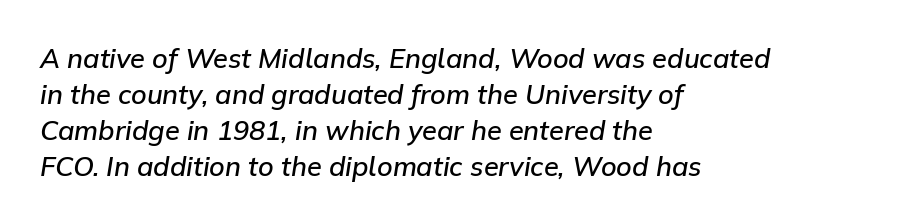
Q: Is the text bold? A: Semi-bold.
Q: Is the text italic (slanted)? A: Yes, it leans right by about 9 degrees.
Q: Is the text underlined? A: No.
Q: How is the paragraph aligned? A: Left-aligned.
Q: Is the spacing between letters normal or unusually wide? A: Normal.
Q: Is the spacing between lines tight, normal or loose? A: Normal.
